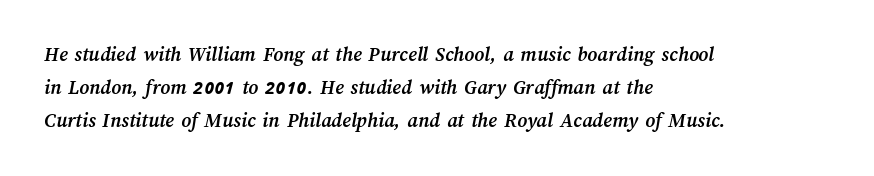
{"bold": "yes", "underline": "no", "align": "left", "line_spacing": "normal", "line_spacing_ratio": 1.56, "letter_spacing": "normal", "letter_spacing_em": 0.0, "glyph_px": 21}
